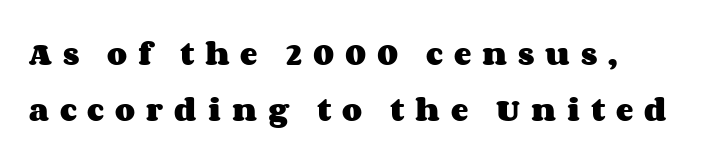
Q: Is the text bold? A: Yes.
Q: Is the text italic (slanted)? A: No, it is upright.
Q: Is the text underlined? A: No.
Q: How is the paragraph aligned? A: Left-aligned.
Q: Is the spacing between letters normal or unusually wide? A: Unusually wide.
Q: Is the spacing between lines tight, normal or loose? A: Loose.
